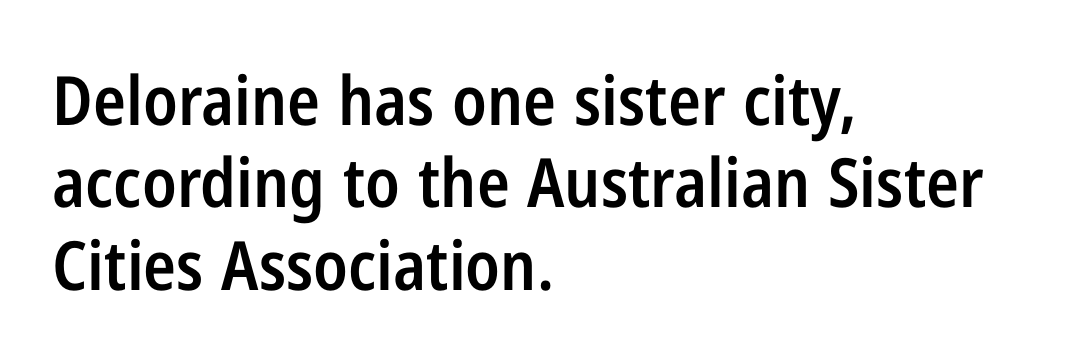
These lines stack with their left ends in a neat column. Unmarked baselines from the first word to the last. Tracking here is standard; glyphs follow each other at the usual distance. Posture: vertical.
